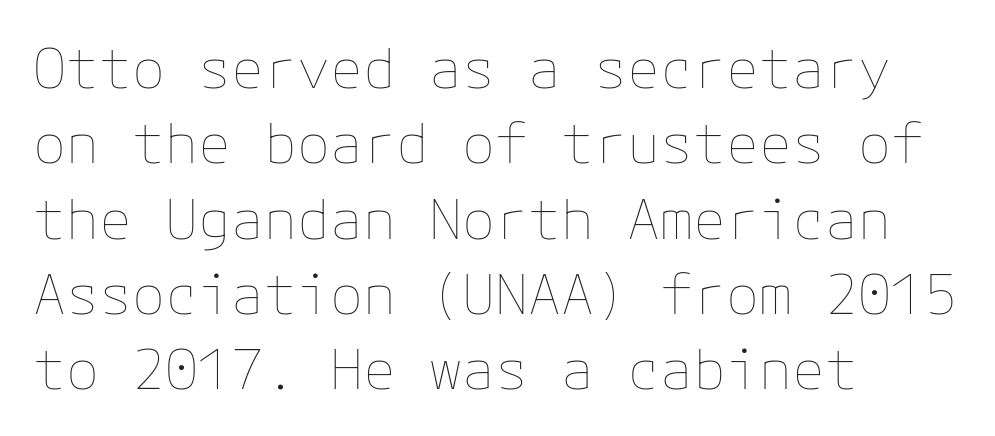
{"italic": "no", "bold": "no", "weight": "thin", "width": "normal", "stroke_contrast": "low", "x_height": "medium", "underline": "no", "align": "left", "line_spacing": "normal", "line_spacing_ratio": 1.37, "letter_spacing": "normal", "letter_spacing_em": 0.0, "glyph_px": 55}
